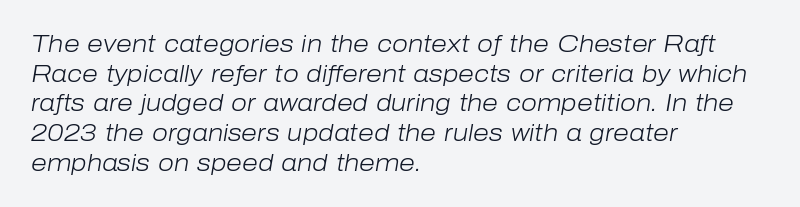
{"italic": "yes", "lean": "right", "slant_degrees": 10, "bold": "no", "underline": "no", "align": "left", "line_spacing": "normal", "line_spacing_ratio": 1.29, "letter_spacing": "normal", "letter_spacing_em": 0.0, "glyph_px": 23}
